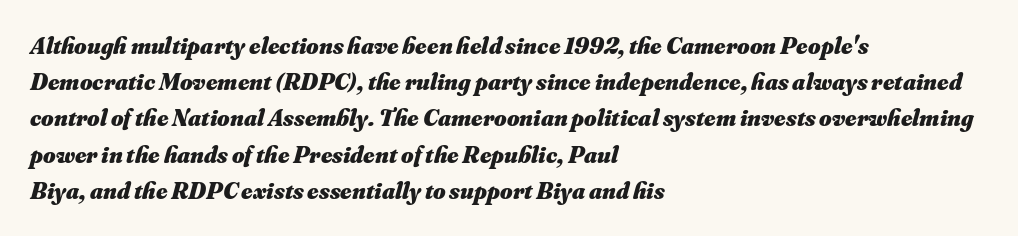
The image shows 24 px bold type, italic (leaning right); set left-aligned, normal line spacing (1.51x), normal letter spacing, not underlined.
